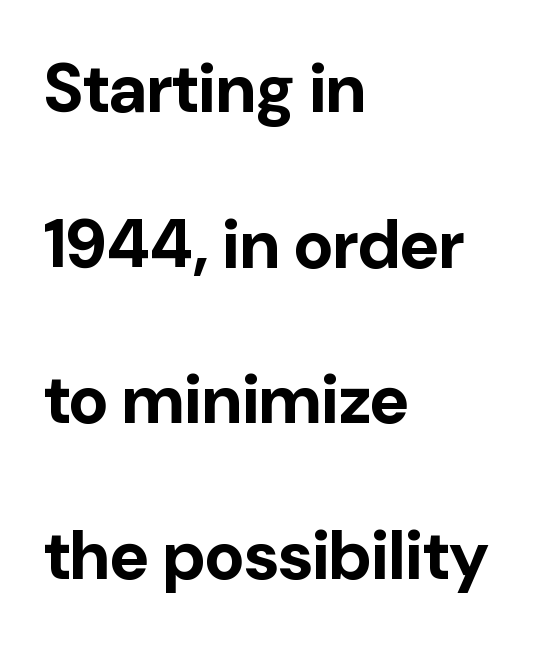
Q: Is the text bold? A: Yes.
Q: Is the text italic (slanted)? A: No, it is upright.
Q: Is the typeface a serif or a sans-serif typeface? A: Sans-serif.
Q: Is the text underlined? A: No.
Q: How is the paragraph aligned? A: Left-aligned.
Q: Is the spacing between letters normal or unusually wide? A: Normal.
Q: Is the spacing between lines tight, normal or loose? A: Loose.
Q: Width (condensed, normal, or wide)? A: Normal.
Q: Stroke contrast? A: Low.
Q: x-height? A: Medium.
Q: Monospaced? A: No.
